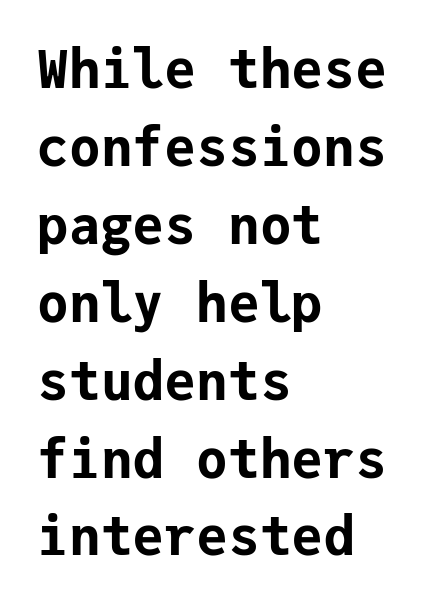
Each row of text sits above clean, open space. It's the straight-up-and-down kind of type. One glance says typical: line gaps are just what's usual. The horizontal fit of the characters is conventional and even.
